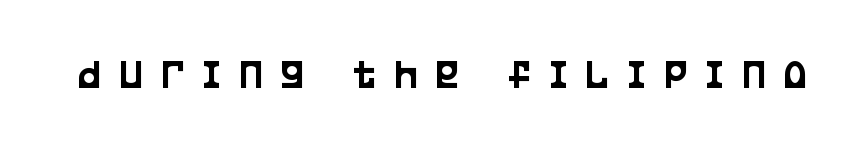
Is this a fixed-width face? No — the glyphs have proportional, varying widths. The gaps between neighbouring characters are conspicuously large. Bare-footed words on every line. Style check: upright. Note: no serifs on the glyphs.
